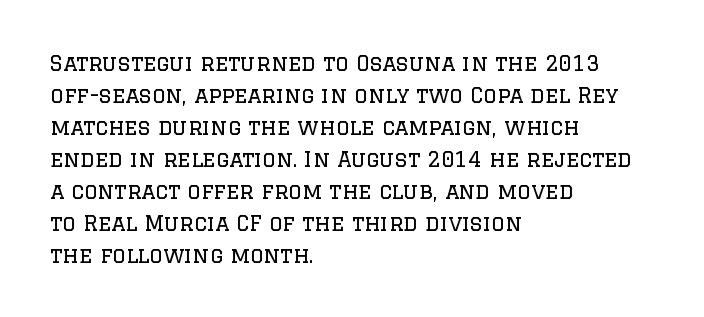
The image shows 21 px text type, upright; set left-aligned, normal line spacing (1.52x), normal letter spacing, not underlined.
